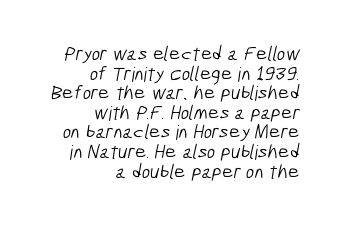
{"bold": "no", "underline": "no", "align": "right", "line_spacing": "tight", "line_spacing_ratio": 0.98, "letter_spacing": "normal", "letter_spacing_em": 0.0, "glyph_px": 20}
